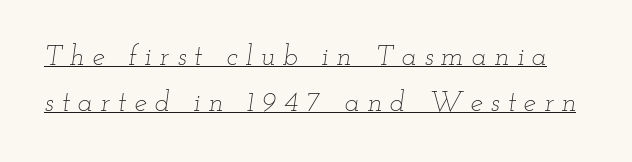
{"italic": "yes", "lean": "right", "slant_degrees": 12, "bold": "no", "weight": "thin", "width": "wide", "stroke_contrast": "low", "x_height": "small", "monospaced": "no", "underline": "yes", "line_spacing": "normal", "line_spacing_ratio": 1.64, "letter_spacing": "wide", "letter_spacing_em": 0.28, "glyph_px": 28}
